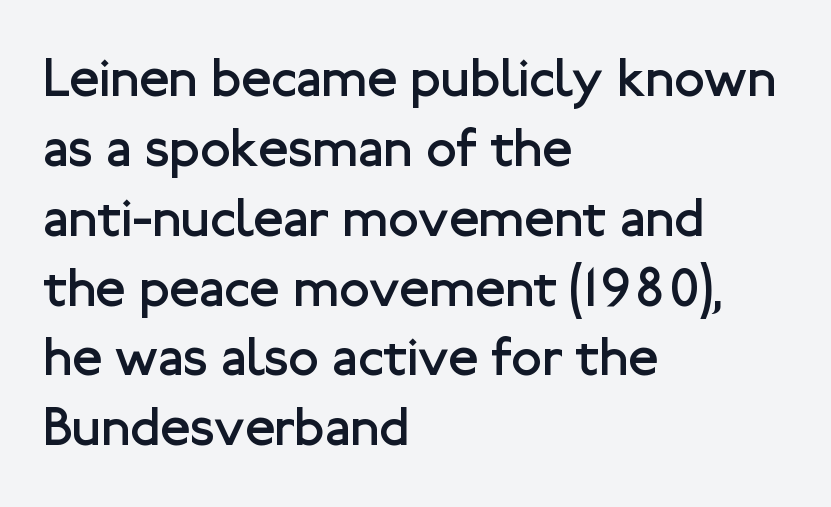
The image shows 55 px regular-weight sans-serif type, upright; set left-aligned, normal line spacing (1.27x), normal letter spacing, not underlined; low stroke contrast and a medium x-height.
